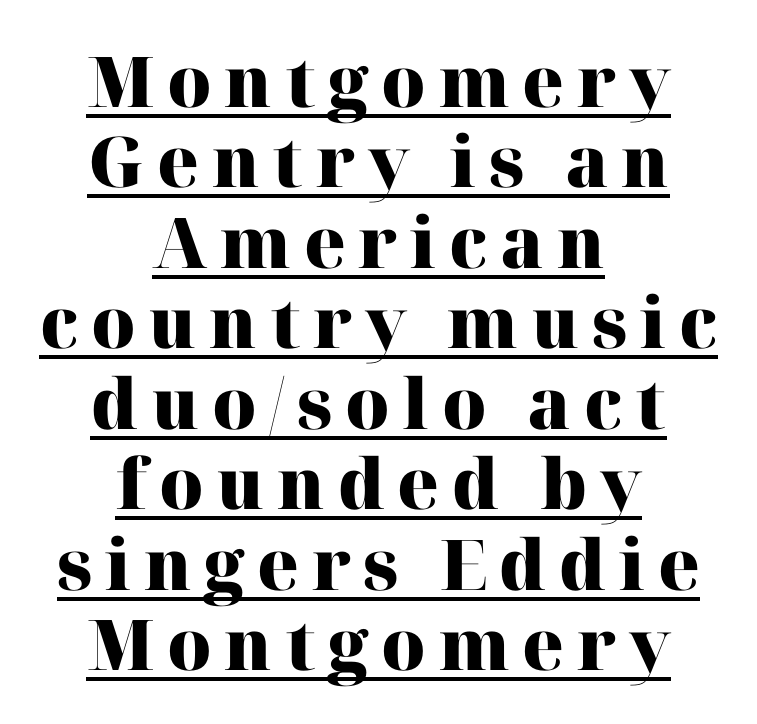
The image shows 70 px heavy serif type, upright; set centered, tight line spacing (1.15x), underlined; high stroke contrast and a medium x-height.
